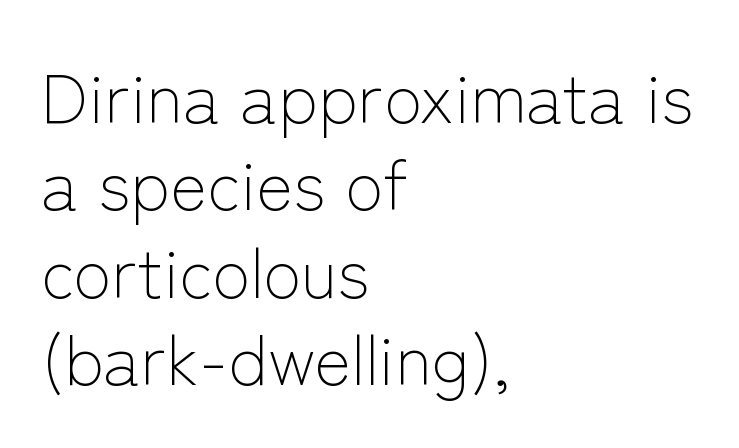
The image shows 70 px light sans-serif type, upright; set left-aligned, normal line spacing (1.25x), normal letter spacing, not underlined; low stroke contrast and a medium x-height.
